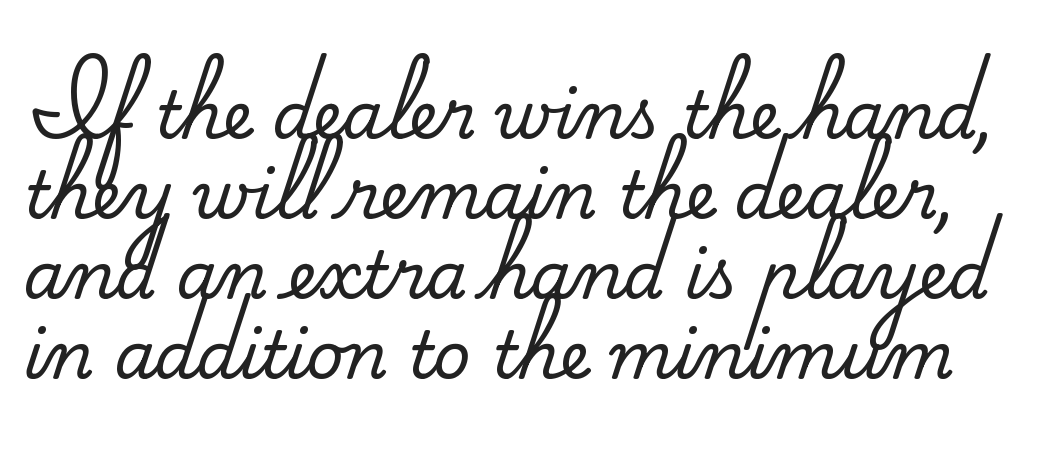
The image shows 65 px serif type; set line spacing 1.23x, normal letter spacing, not underlined; medium stroke contrast and a small x-height.
